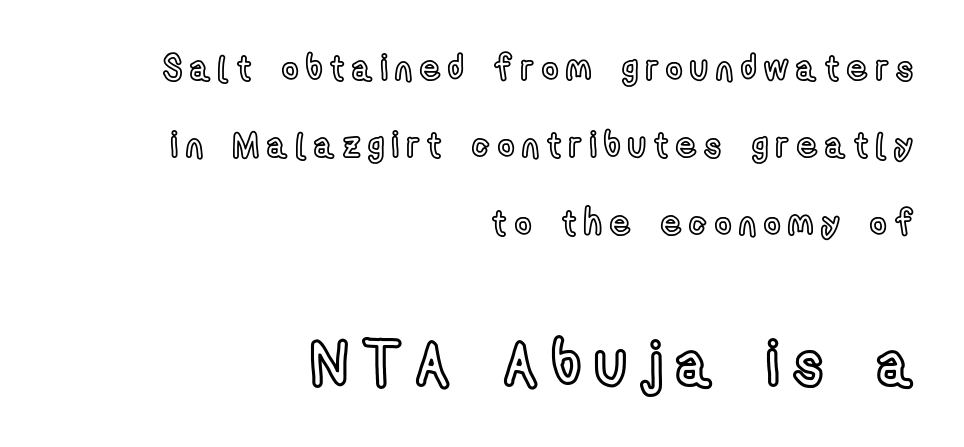
{"italic": "no", "width": "condensed", "x_height": "medium", "monospaced": "no", "underline": "no", "align": "right", "line_spacing": "loose", "line_spacing_ratio": 2.21, "letter_spacing": "wide", "letter_spacing_em": 0.23, "larger_block": "second", "size_ratio": 1.77, "glyph_px": 62}
